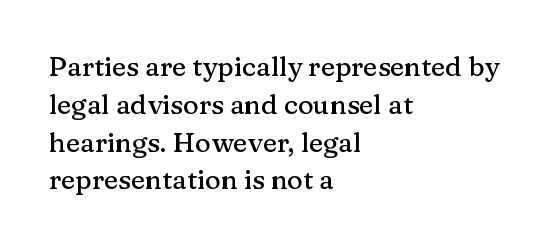
Q: Is the text italic (slanted)? A: No, it is upright.
Q: Is the text underlined? A: No.
Q: How is the paragraph aligned? A: Left-aligned.
Q: Is the spacing between letters normal or unusually wide? A: Normal.
Q: Is the spacing between lines tight, normal or loose? A: Normal.
